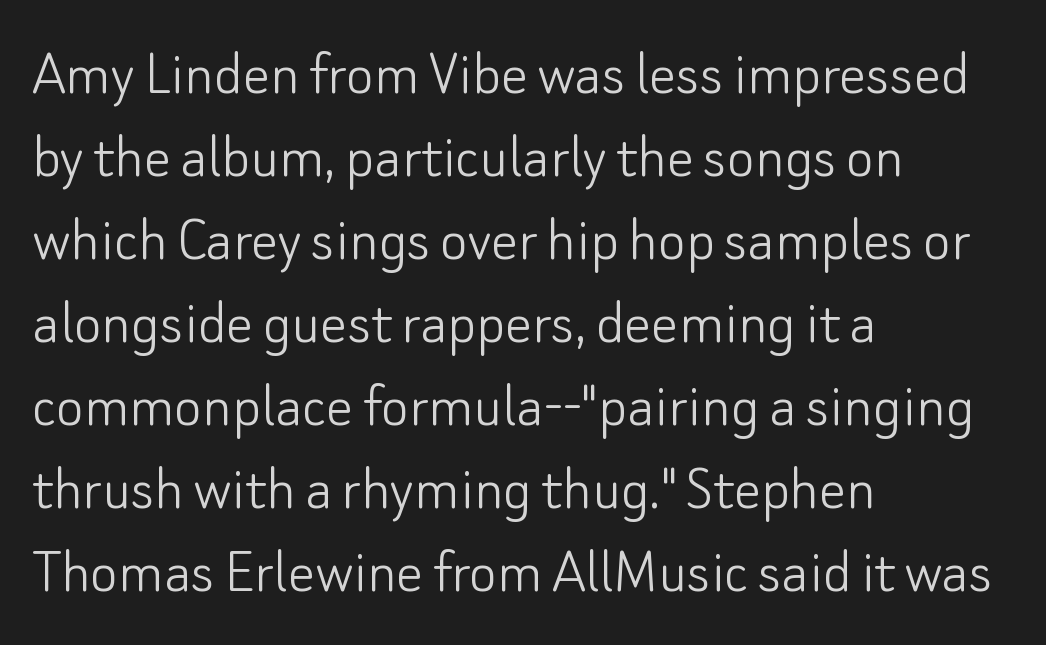
Nope, not italic — everything's standing straight. Grotesque or geometric, the face here clearly has no serifs. Look at the tracking — it's just the regular setting, nothing added. Caption: face not bold, strokes unweighted. The setting favours the left margin, as ordinary paragraphs usually do.
